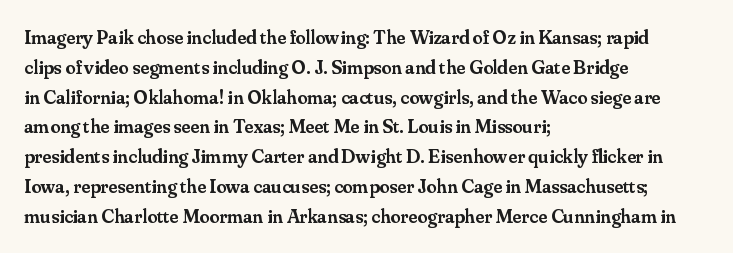
Q: Is the text bold? A: Semi-bold.
Q: Is the text italic (slanted)? A: No, it is upright.
Q: Is the text underlined? A: No.
Q: How is the paragraph aligned? A: Left-aligned.
Q: Is the spacing between letters normal or unusually wide? A: Normal.
Q: Is the spacing between lines tight, normal or loose? A: Normal.
